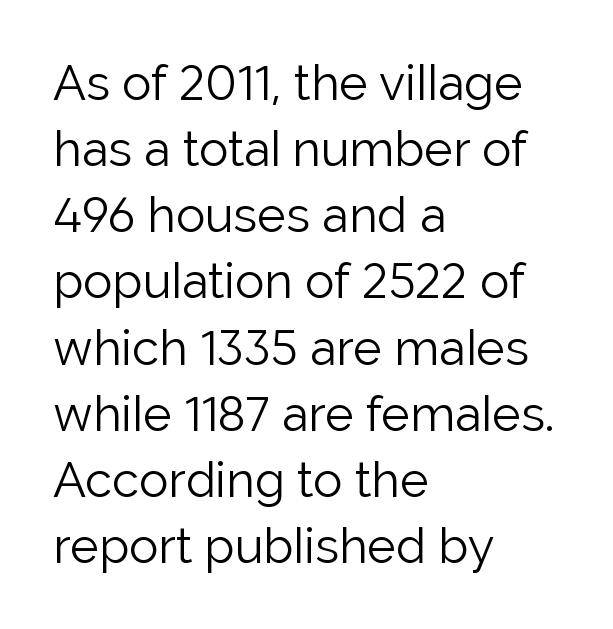
Q: Is the text bold? A: No.
Q: Is the text italic (slanted)? A: No, it is upright.
Q: Is the typeface a serif or a sans-serif typeface? A: Sans-serif.
Q: Is the text underlined? A: No.
Q: How is the paragraph aligned? A: Left-aligned.
Q: Is the spacing between letters normal or unusually wide? A: Normal.
Q: Is the spacing between lines tight, normal or loose? A: Normal.
Q: Width (condensed, normal, or wide)? A: Normal.
Q: Stroke contrast? A: Low.
Q: x-height? A: Medium.
Q: Monospaced? A: No.
